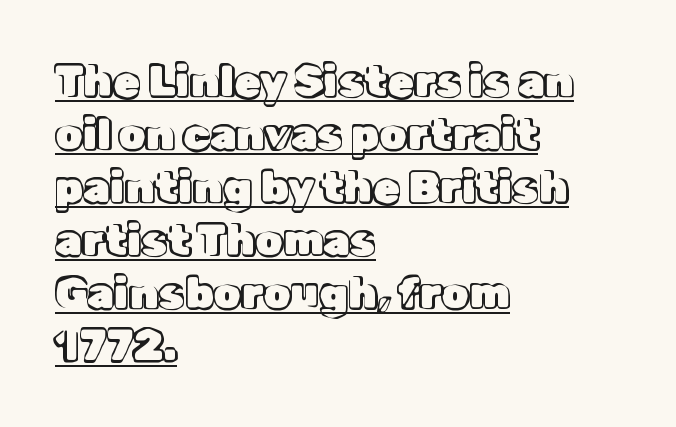
{"italic": "no", "width": "normal", "x_height": "medium", "monospaced": "no", "underline": "yes", "align": "left", "line_spacing_ratio": 1.23, "letter_spacing": "normal", "letter_spacing_em": 0.0, "glyph_px": 43}
